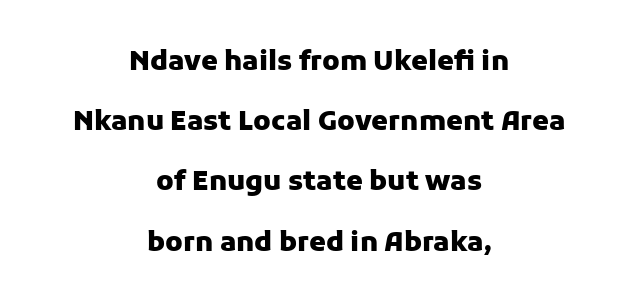
{"italic": "no", "bold": "yes", "underline": "no", "align": "center", "line_spacing": "loose", "line_spacing_ratio": 2.23, "letter_spacing": "normal", "letter_spacing_em": 0.0, "glyph_px": 27}
